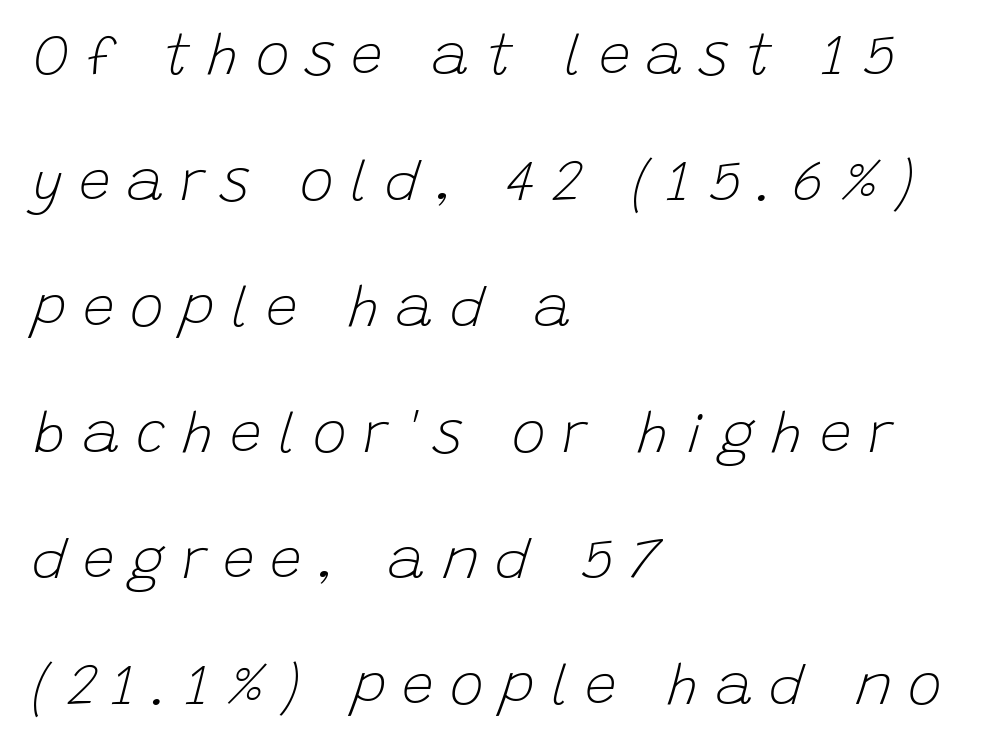
{"italic": "yes", "lean": "right", "slant_degrees": 15, "bold": "no", "weight": "light", "width": "normal", "stroke_contrast": "low", "x_height": "large", "monospaced": "no", "underline": "no", "align": "left", "line_spacing": "loose", "line_spacing_ratio": 2.21, "letter_spacing": "wide", "letter_spacing_em": 0.29, "glyph_px": 57}
